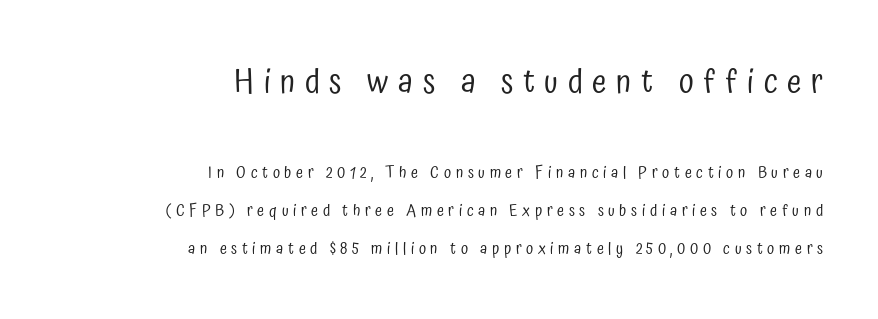
{"serif": "no", "italic": "no", "bold": "no", "weight": "regular", "width": "condensed", "stroke_contrast": "low", "x_height": "medium", "monospaced": "no", "underline": "no", "align": "right", "line_spacing": "loose", "line_spacing_ratio": 2.38, "letter_spacing": "wide", "letter_spacing_em": 0.29, "larger_block": "first", "size_ratio": 2.06, "glyph_px": 33}
